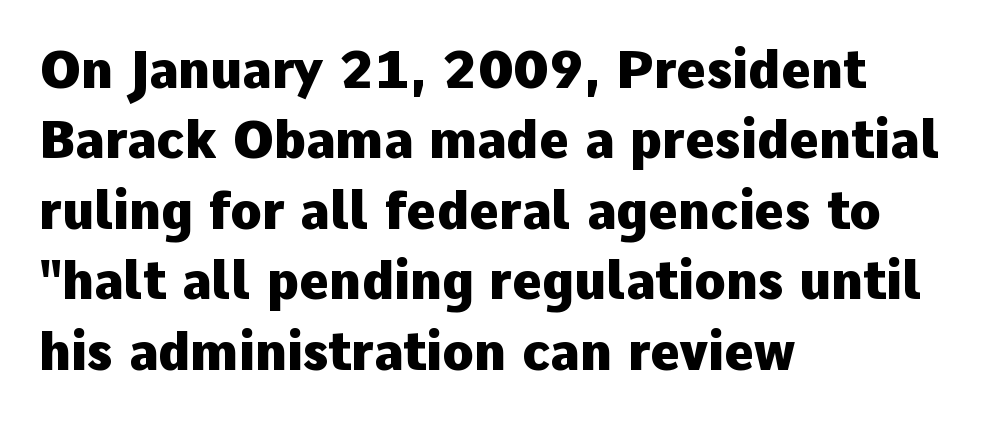
{"serif": "no", "italic": "no", "bold": "yes", "weight": "heavy", "width": "normal", "stroke_contrast": "low", "x_height": "medium", "monospaced": "no", "underline": "no", "align": "left", "line_spacing": "normal", "line_spacing_ratio": 1.38, "letter_spacing": "normal", "letter_spacing_em": 0.0, "glyph_px": 51}
